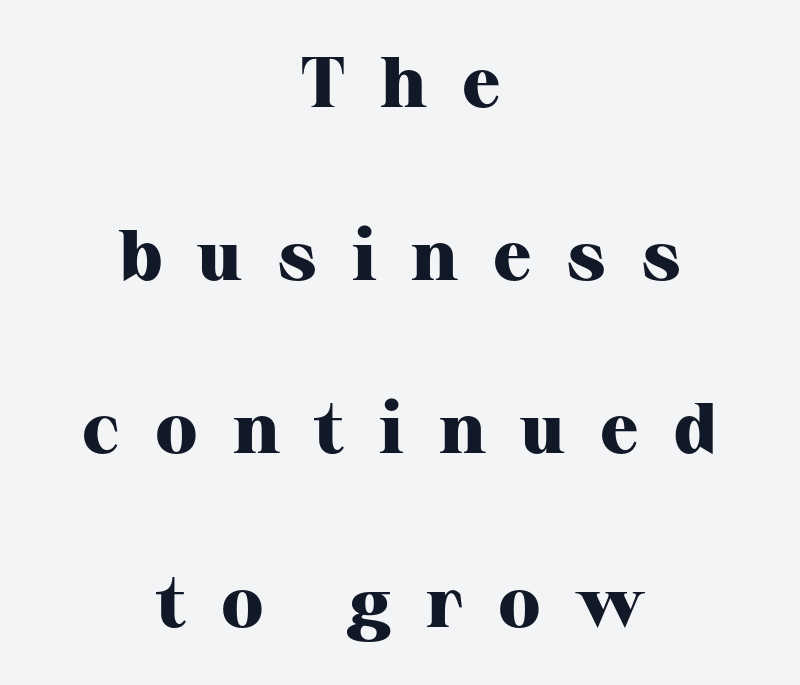
Q: Is the text bold? A: Yes.
Q: Is the text italic (slanted)? A: No, it is upright.
Q: Is the typeface a serif or a sans-serif typeface? A: Serif.
Q: Is the text underlined? A: No.
Q: How is the paragraph aligned? A: Centered.
Q: Is the spacing between letters normal or unusually wide? A: Unusually wide.
Q: Is the spacing between lines tight, normal or loose? A: Loose.
Q: Width (condensed, normal, or wide)? A: Normal.
Q: Stroke contrast? A: High.
Q: x-height? A: Medium.
Q: Monospaced? A: No.
